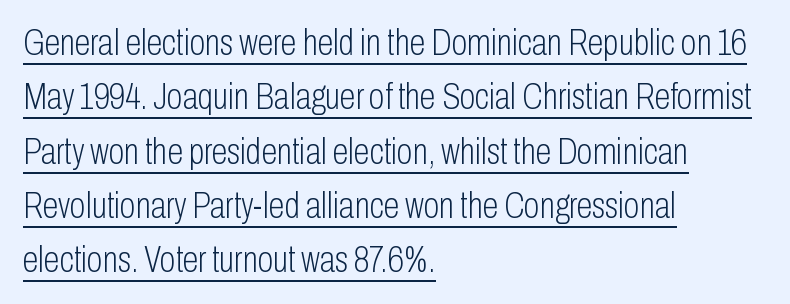
{"serif": "no", "italic": "no", "bold": "no", "weight": "light", "width": "condensed", "stroke_contrast": "low", "x_height": "medium", "monospaced": "no", "underline": "yes", "align": "left", "line_spacing": "normal", "line_spacing_ratio": 1.51, "letter_spacing": "normal", "letter_spacing_em": 0.0, "glyph_px": 36}
